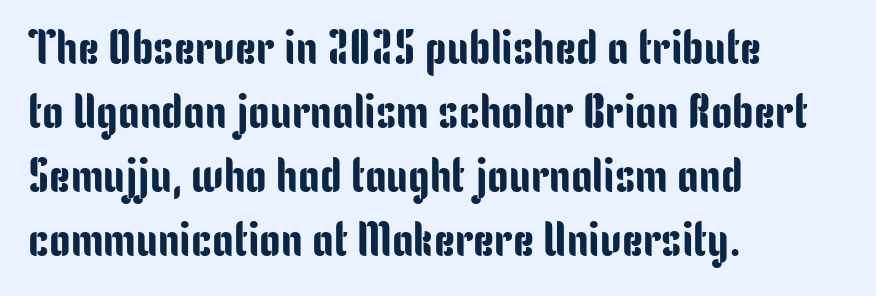
The image shows 48 px condensed sans-serif type, upright; set left-aligned, normal line spacing (1.33x), normal letter spacing, not underlined; low stroke contrast and a medium x-height.
